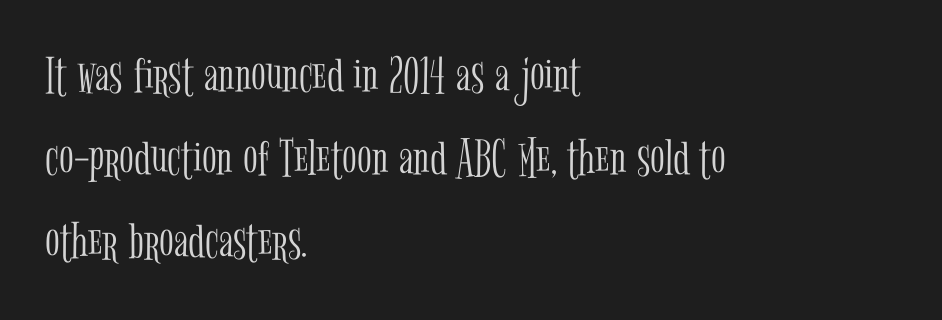
The image shows 54 px light, condensed serif type, upright; set left-aligned, normal line spacing (1.54x), normal letter spacing, not underlined; low stroke contrast and a medium x-height.
